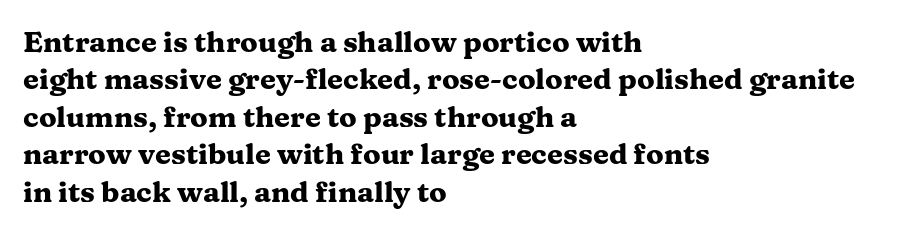
Words float on clear page, feet unadorned. Heft: maximum for text — a bold. Horizontal alignment here is leftward, the default for most running prose. Proportional: the letters do not fall into vertical columns. Note: serifs present on the glyphs.
